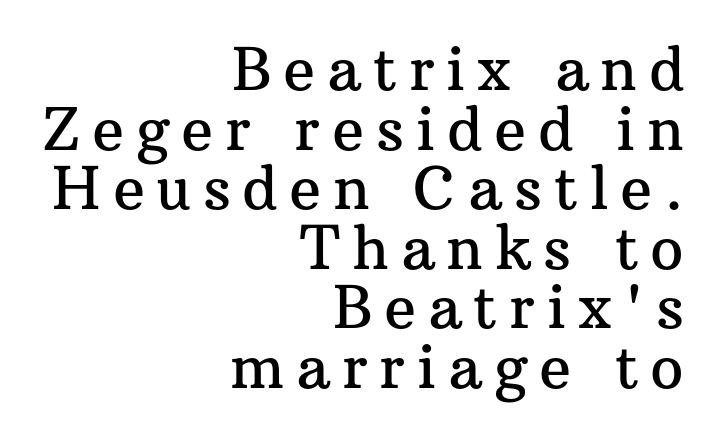
The image shows 59 px serif type, upright; set right-aligned, tight line spacing (1.01x), unusually wide letter spacing (+0.2 em), not underlined; medium stroke contrast and a medium x-height.
